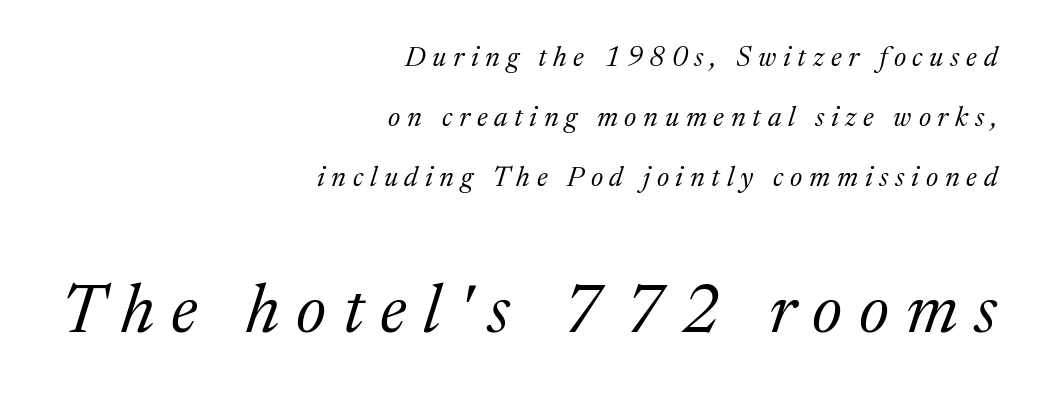
{"serif": "yes", "italic": "yes", "lean": "right", "slant_degrees": 17, "bold": "no", "weight": "regular", "width": "normal", "stroke_contrast": "medium", "x_height": "medium", "monospaced": "no", "underline": "no", "align": "right", "line_spacing": "loose", "line_spacing_ratio": 2.15, "letter_spacing": "wide", "letter_spacing_em": 0.24, "larger_block": "second", "size_ratio": 2.46, "glyph_px": 69}
